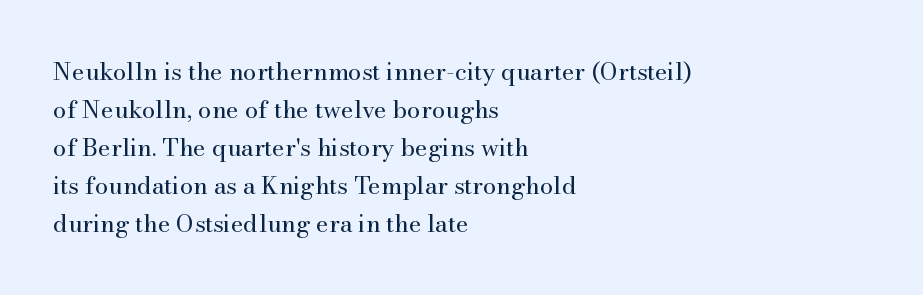
Caption: standard tracking, unaltered. How would I describe the line gaps? Plain and ordinary. Notice how the stems are strictly vertical — no italics here. The typeface has the unassuming heft of standard copy or less. The lines are quadded left.
